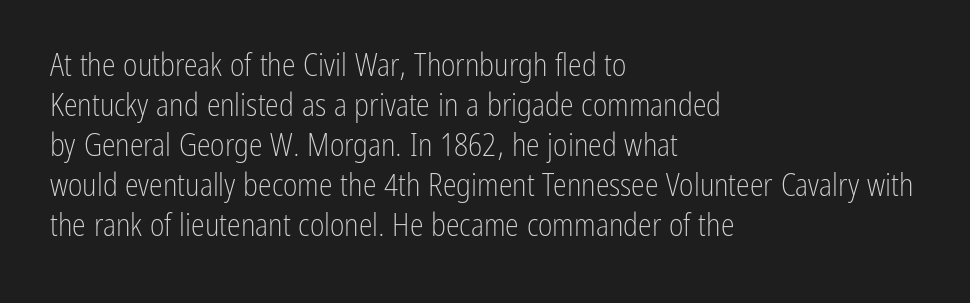
The image shows 31 px light, condensed sans-serif type, upright; set left-aligned, normal line spacing (1.29x), normal letter spacing, not underlined; low stroke contrast and a medium x-height.
